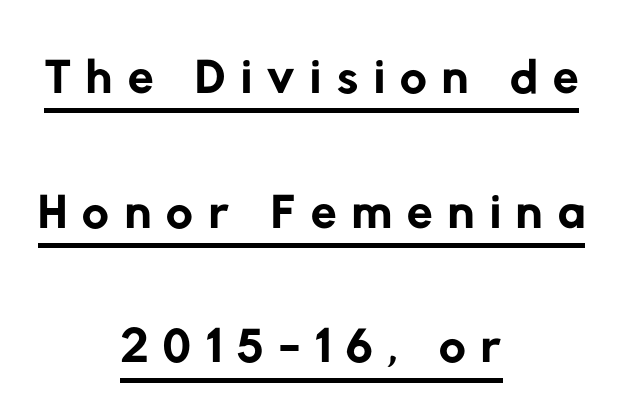
The setting favours the middle, as headings and verse often do. Varying glyph widths throughout — classic text-font behaviour. You can tell from the bare stems that sans-serif type was used. Between one letter and the next there's a generous, obvious gap.
